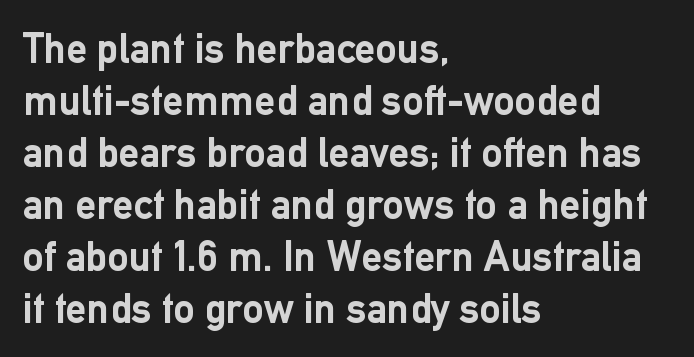
{"serif": "no", "italic": "no", "bold": "yes", "weight": "semibold", "width": "normal", "stroke_contrast": "low", "x_height": "medium", "monospaced": "no", "underline": "no", "align": "left", "line_spacing_ratio": 1.24, "letter_spacing": "normal", "letter_spacing_em": 0.0, "glyph_px": 42}
